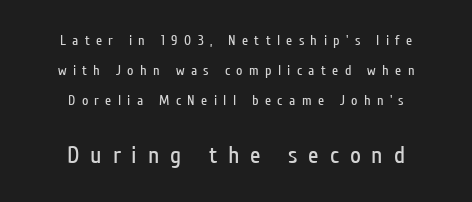
Q: Is the text bold? A: No.
Q: Is the text italic (slanted)? A: No, it is upright.
Q: Is the text underlined? A: No.
Q: How is the paragraph aligned? A: Centered.
Q: Is the spacing between letters normal or unusually wide? A: Unusually wide.
Q: Is the spacing between lines tight, normal or loose? A: Loose.
Q: Which block of text is set in a larger size, the first (top) or the second (bottom)? A: The second (bottom) one.
